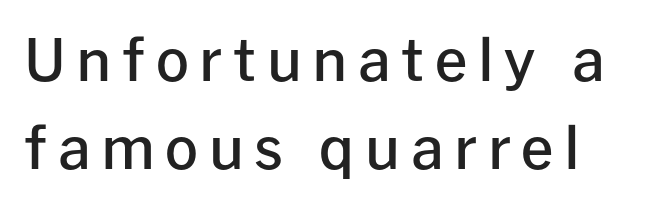
Q: Is the text bold? A: Semi-bold.
Q: Is the text italic (slanted)? A: No, it is upright.
Q: Is the typeface a serif or a sans-serif typeface? A: Sans-serif.
Q: Is the text underlined? A: No.
Q: How is the paragraph aligned? A: Left-aligned.
Q: Is the spacing between lines tight, normal or loose? A: Normal.
Q: Width (condensed, normal, or wide)? A: Normal.
Q: Stroke contrast? A: Low.
Q: x-height? A: Medium.
Q: Monospaced? A: No.
